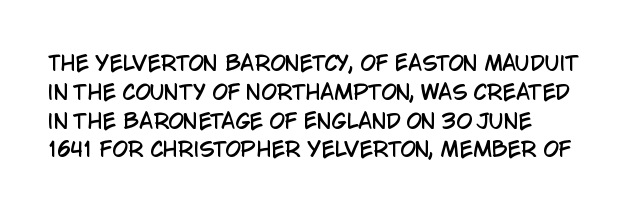
This rendering features lettering with no underline. The lines sit at an ordinary, default distance from one another. Honestly, the letter spacing is just normal — you wouldn't notice it. Do the letters lean? They stand straight.
